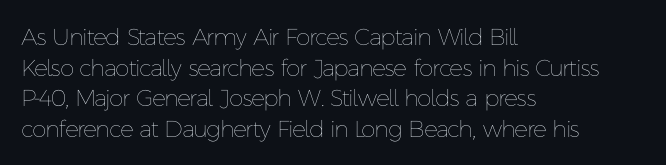
Q: Is the text bold? A: No.
Q: Is the text italic (slanted)? A: No, it is upright.
Q: Is the text underlined? A: No.
Q: How is the paragraph aligned? A: Left-aligned.
Q: Is the spacing between letters normal or unusually wide? A: Normal.
Q: Is the spacing between lines tight, normal or loose? A: Normal.
